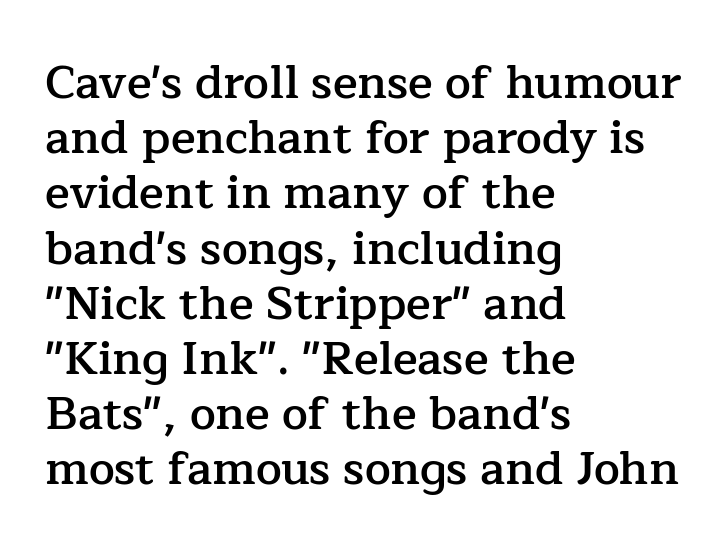
No extra tracking has been applied to these lines. Posture: straight, roman, zero tilt. Think of a printed novel: that variable character pitch is what you see here. The gap between lines stays unmarked.
